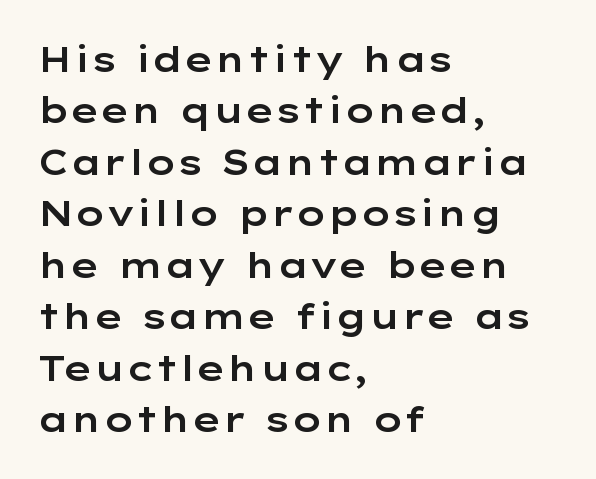
{"serif": "no", "italic": "no", "width": "wide", "stroke_contrast": "low", "x_height": "medium", "monospaced": "no", "underline": "no", "align": "left", "line_spacing": "normal", "line_spacing_ratio": 1.47, "letter_spacing": "normal", "letter_spacing_em": 0.0, "glyph_px": 35}
